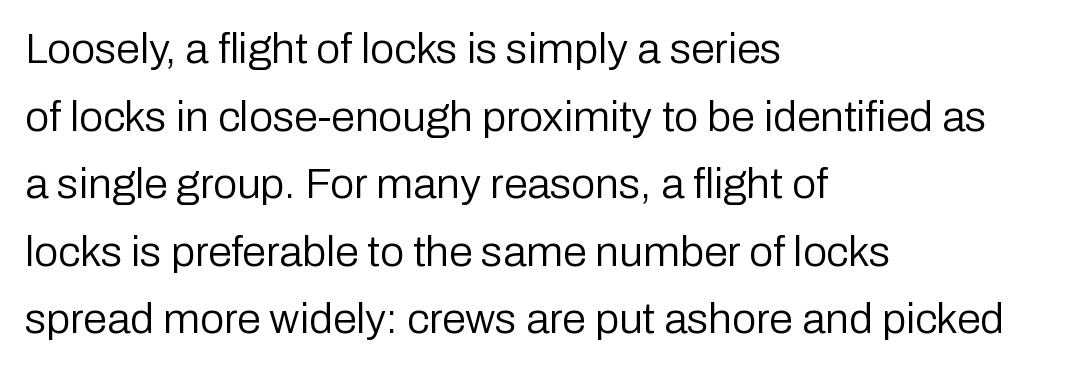
Q: Is the text bold? A: No.
Q: Is the text italic (slanted)? A: No, it is upright.
Q: Is the typeface a serif or a sans-serif typeface? A: Sans-serif.
Q: Is the text underlined? A: No.
Q: How is the paragraph aligned? A: Left-aligned.
Q: Is the spacing between letters normal or unusually wide? A: Normal.
Q: Is the spacing between lines tight, normal or loose? A: Normal.
Q: Width (condensed, normal, or wide)? A: Normal.
Q: Stroke contrast? A: Low.
Q: x-height? A: Medium.
Q: Monospaced? A: No.
